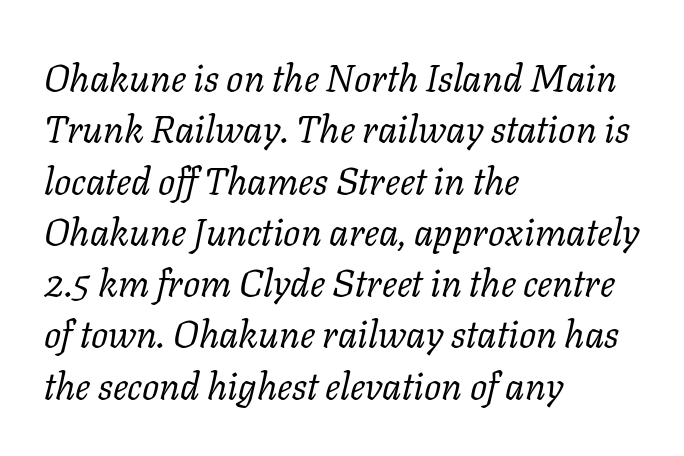
{"serif": "yes", "italic": "yes", "lean": "right", "slant_degrees": 11, "bold": "no", "weight": "regular", "width": "normal", "stroke_contrast": "low", "x_height": "medium", "monospaced": "no", "underline": "no", "align": "left", "line_spacing": "normal", "line_spacing_ratio": 1.35, "letter_spacing": "normal", "letter_spacing_em": 0.0, "glyph_px": 38}
